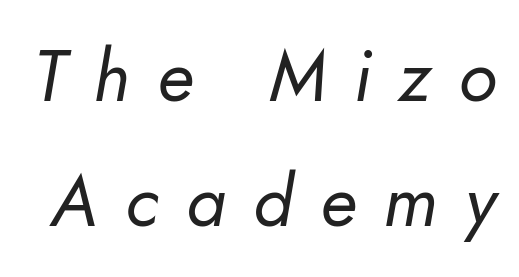
The image shows 72 px regular-weight sans-serif type; set line spacing 1.74x, unusually wide letter spacing (+0.38 em), not underlined; low stroke contrast and a small x-height.
